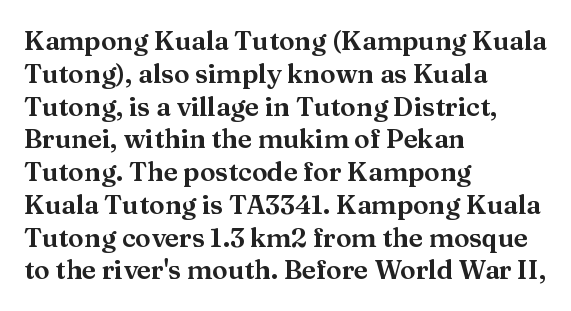
Each new line begins a customary step beneath the previous one. The passage shown is not underscored anywhere. Unlike italic type, these characters show no tilt at all. Casual observation: everything's shoved over to the left.
